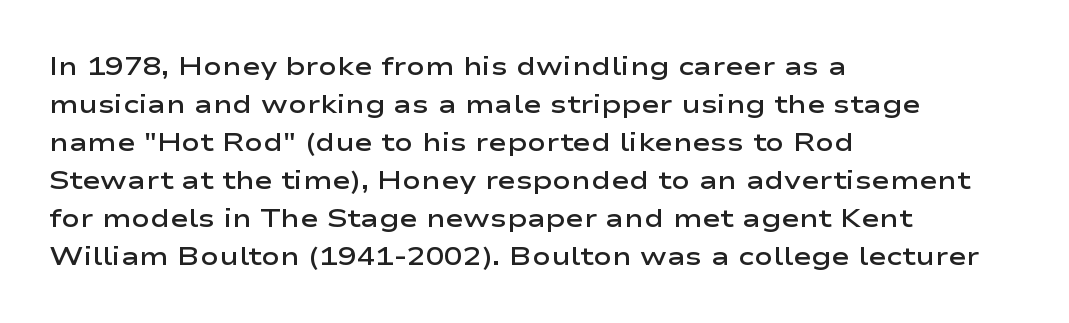
A roman cut, with each character standing at attention. The type is set solid horizontally, with unmodified tracking. These lines stack with their left ends in a neat column. Each glyph is drawn with semibold strokes, heavier than normal yet not fully bold.
